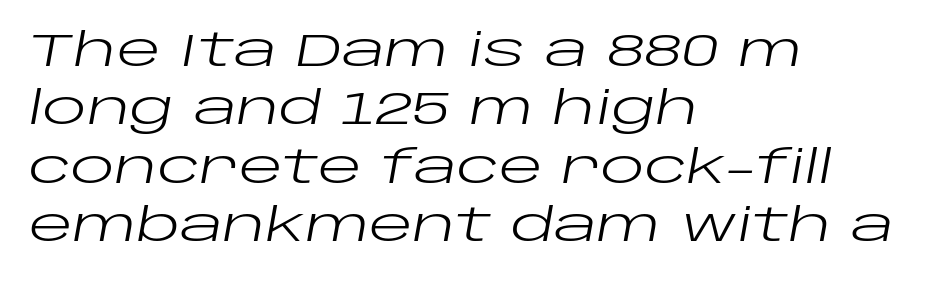
Underline: absent. Each letter keeps its own natural width here, so spacing adapts to shape. Does extra space separate the letters? No, they use regular spacing. One-word summary of the alignment: left.
